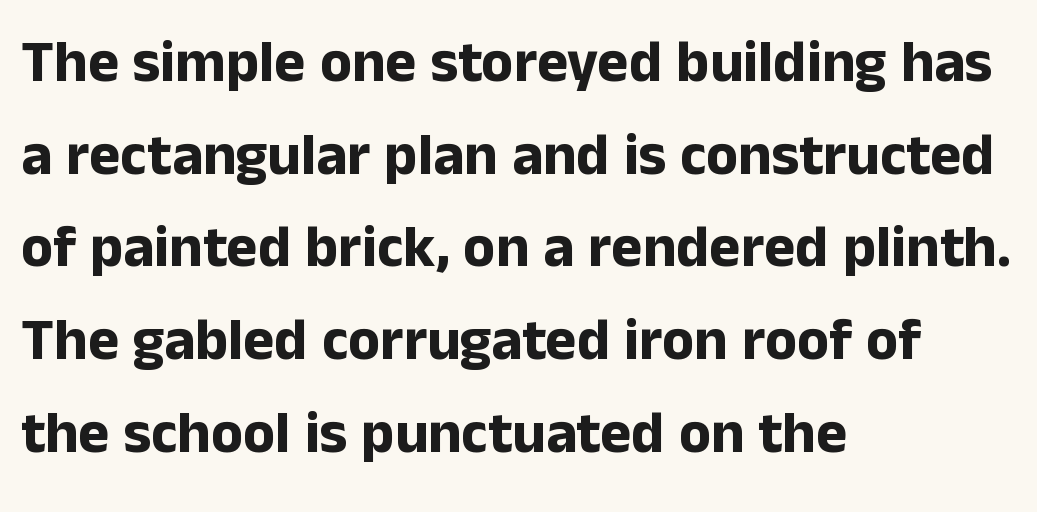
{"serif": "no", "italic": "no", "bold": "yes", "weight": "bold", "width": "normal", "stroke_contrast": "low", "x_height": "medium", "monospaced": "no", "underline": "no", "align": "left", "line_spacing": "normal", "line_spacing_ratio": 1.57, "letter_spacing": "normal", "letter_spacing_em": 0.0, "glyph_px": 59}
